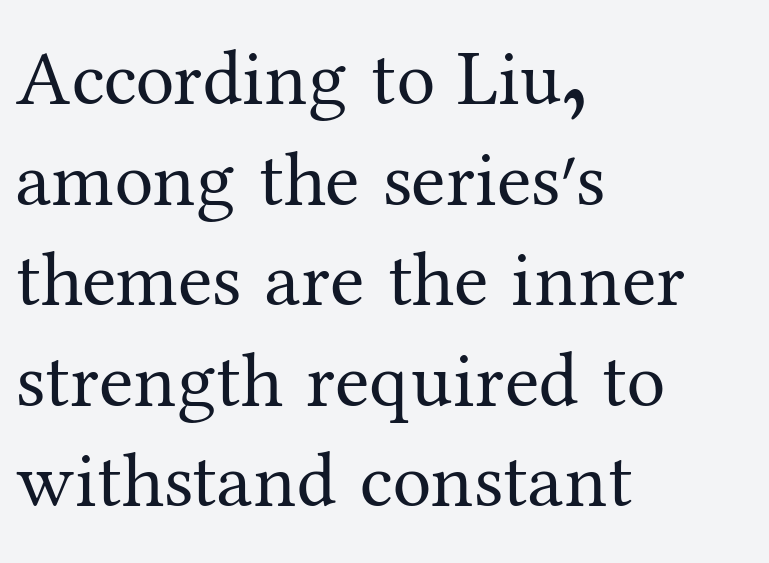
{"serif": "yes", "italic": "no", "bold": "no", "weight": "regular", "width": "normal", "stroke_contrast": "medium", "x_height": "medium", "monospaced": "no", "underline": "no", "align": "left", "line_spacing": "normal", "line_spacing_ratio": 1.29, "letter_spacing": "normal", "letter_spacing_em": 0.0, "glyph_px": 78}
